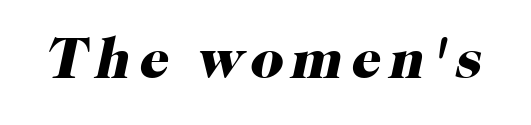
The image shows 58 px heavy serif type, italic (leaning right); set not underlined; high stroke contrast and a medium x-height.
